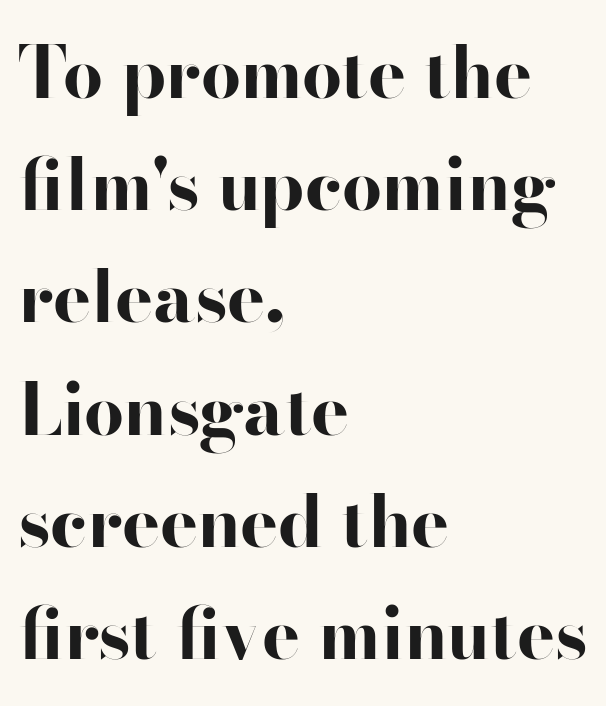
The image shows 71 px bold, wide sans-serif type, upright; set left-aligned, normal line spacing (1.58x), normal letter spacing, not underlined; high stroke contrast and a small x-height.
